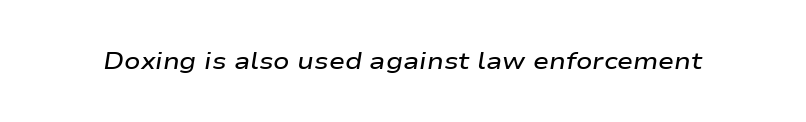
{"italic": "yes", "lean": "right", "slant_degrees": 9, "bold": "semi", "underline": "no", "letter_spacing": "normal", "letter_spacing_em": 0.0, "glyph_px": 24}
